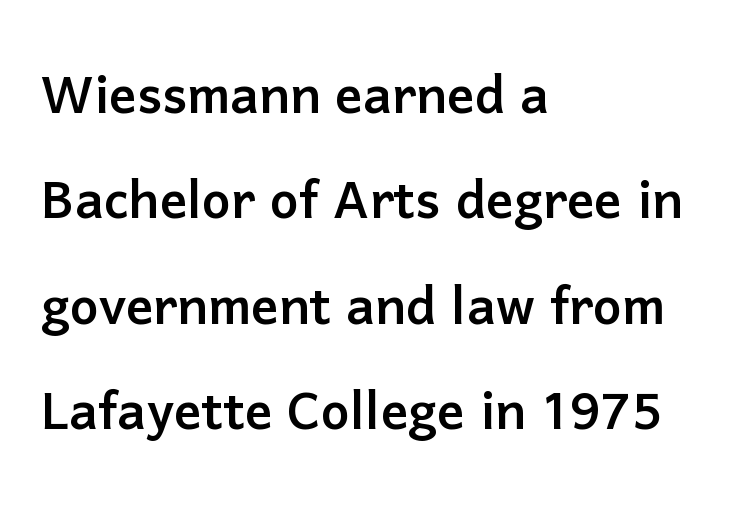
This is sans-serif lettering, the kind often seen on screens and signage. Where is the straight margin? On the left. Does extra space separate the letters? No, they use regular spacing. Do the characters align in a grid? No, the font is proportional.
